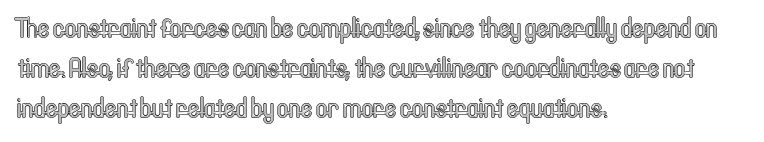
The image shows 28 px condensed type, upright; set left-aligned, normal line spacing (1.42x), normal letter spacing, not underlined; a medium x-height.
